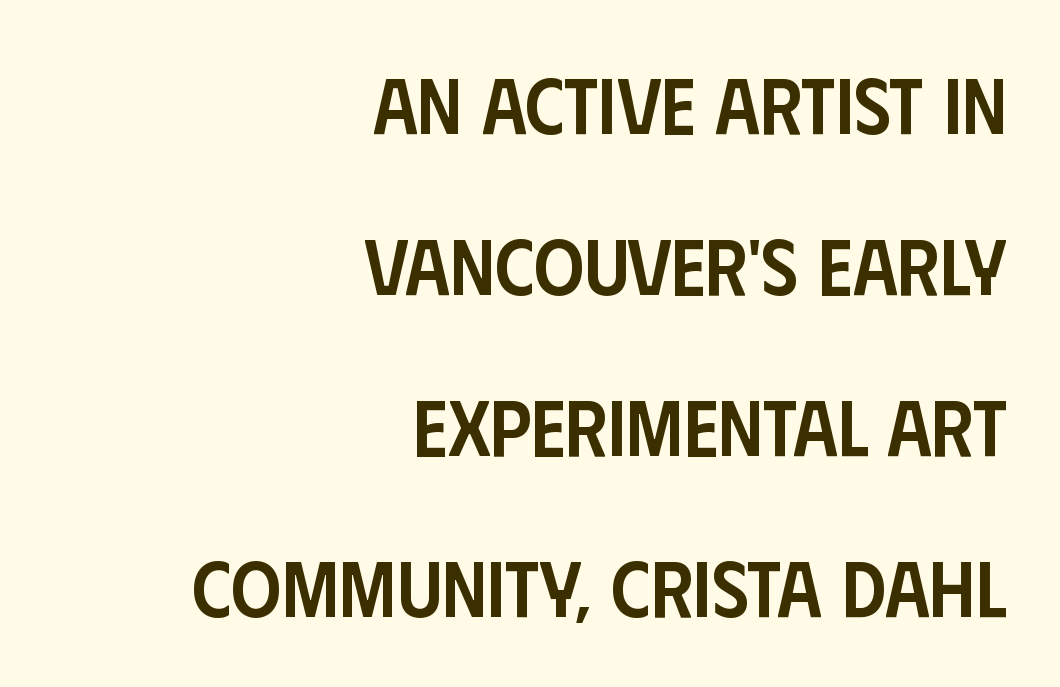
{"serif": "no", "italic": "no", "bold": "semi", "weight": "semibold", "width": "condensed", "stroke_contrast": "low", "x_height": "large", "monospaced": "no", "underline": "no", "align": "right", "line_spacing": "loose", "line_spacing_ratio": 2.04, "letter_spacing": "normal", "letter_spacing_em": 0.0, "glyph_px": 79}
